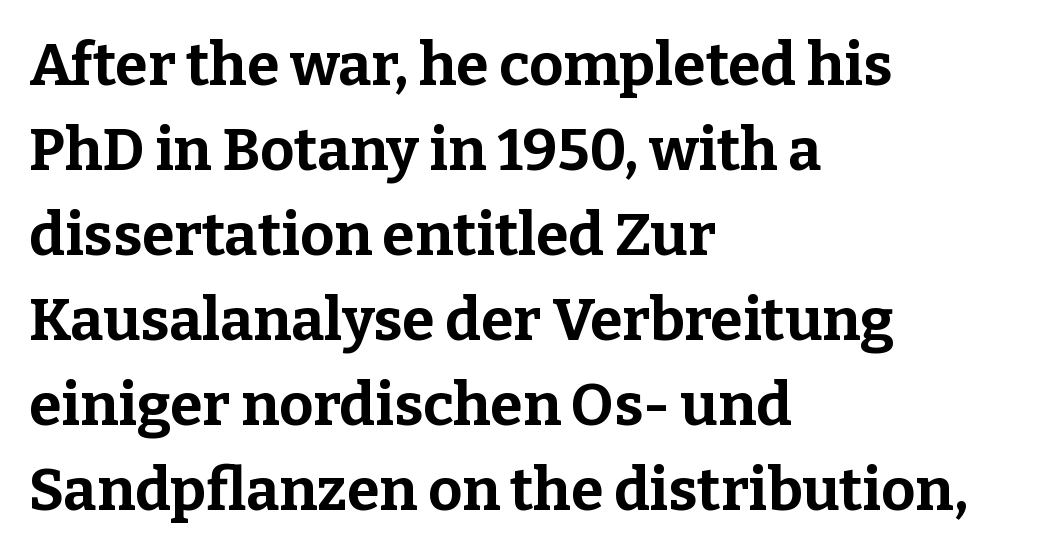
Here the designer chose a conventional face with non-uniform glyph widths. On the weight axis this lands at bold, roughly 700. Notice how descenders clear the ascenders below comfortably — that's standard leading. Classification — serif. The rag falls on the right side of this text block.
